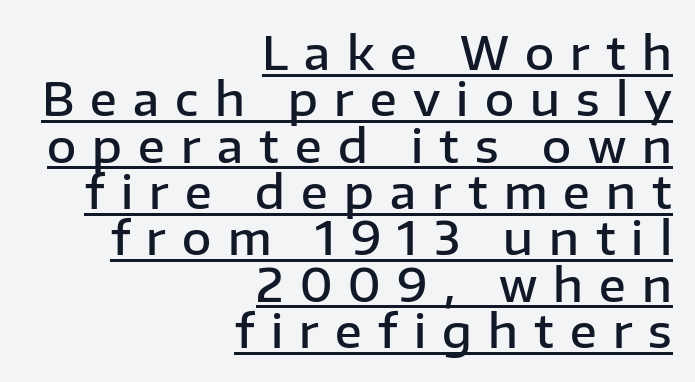
Q: Is the text bold? A: Semi-bold.
Q: Is the text italic (slanted)? A: No, it is upright.
Q: Is the typeface a serif or a sans-serif typeface? A: Sans-serif.
Q: Is the text underlined? A: Yes.
Q: How is the paragraph aligned? A: Right-aligned.
Q: Is the spacing between letters normal or unusually wide? A: Unusually wide.
Q: Is the spacing between lines tight, normal or loose? A: Tight.
Q: Width (condensed, normal, or wide)? A: Normal.
Q: Stroke contrast? A: Low.
Q: x-height? A: Medium.
Q: Monospaced? A: No.
